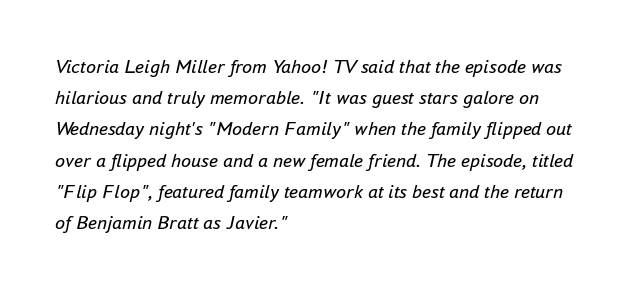
Characters follow at the spacing the type designer built in. Rows of type keep a routine distance in the vertical direction. This sample uses an oblique cut, with every glyph tilted off the vertical. The letters look calm and open, with moderate or lighter stems. Line starts are locked; line ends wander.
